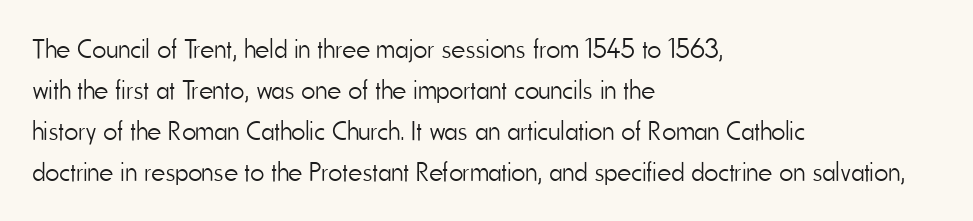
The image shows 27 px text type, upright; set left-aligned, normal line spacing (1.52x), normal letter spacing, not underlined.
